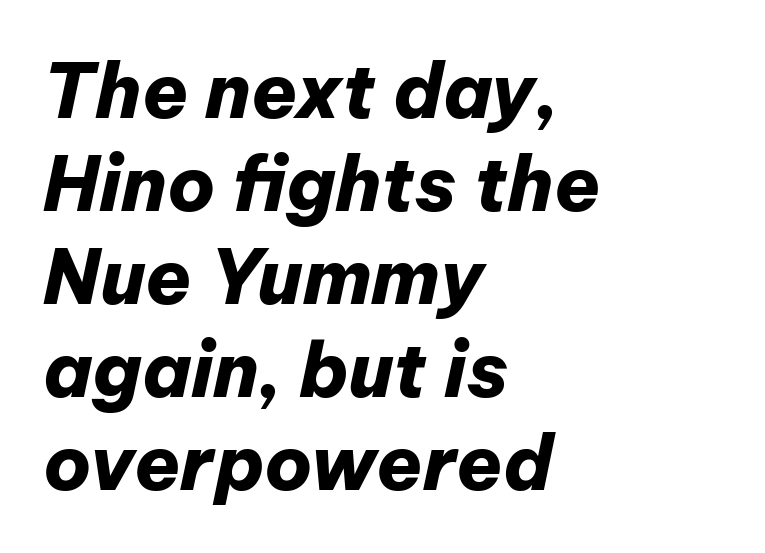
{"italic": "yes", "lean": "right", "slant_degrees": 12, "bold": "yes", "weight": "heavy", "width": "normal", "stroke_contrast": "low", "x_height": "medium", "monospaced": "no", "underline": "no", "align": "left", "line_spacing_ratio": 1.24, "letter_spacing": "normal", "letter_spacing_em": 0.0, "glyph_px": 75}
